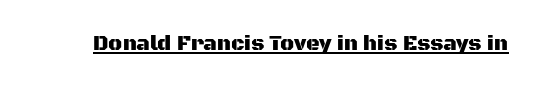
The image shows 21 px text type, upright; set normal letter spacing, underlined.
